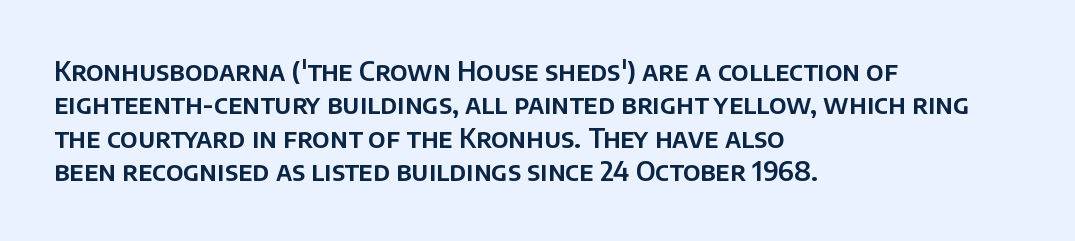
Q: Is the text italic (slanted)? A: No, it is upright.
Q: Is the text underlined? A: No.
Q: How is the paragraph aligned? A: Left-aligned.
Q: Is the spacing between letters normal or unusually wide? A: Normal.
Q: Is the spacing between lines tight, normal or loose? A: Normal.
